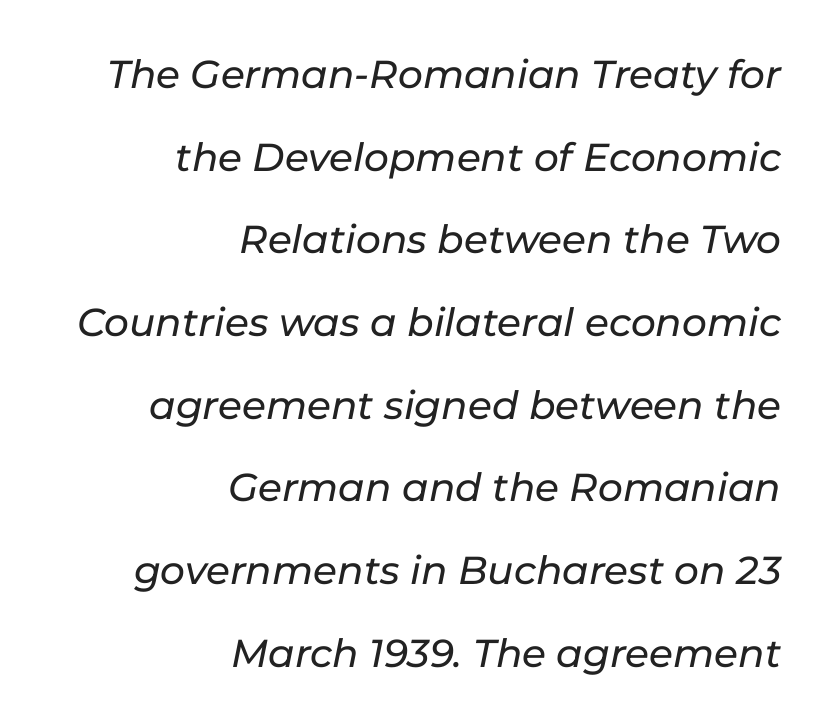
Q: Is the text italic (slanted)? A: Yes, it leans right by about 11 degrees.
Q: Is the text underlined? A: No.
Q: How is the paragraph aligned? A: Right-aligned.
Q: Is the spacing between letters normal or unusually wide? A: Normal.
Q: Is the spacing between lines tight, normal or loose? A: Loose.
Q: Width (condensed, normal, or wide)? A: Normal.
Q: Stroke contrast? A: Low.
Q: x-height? A: Medium.
Q: Monospaced? A: No.
